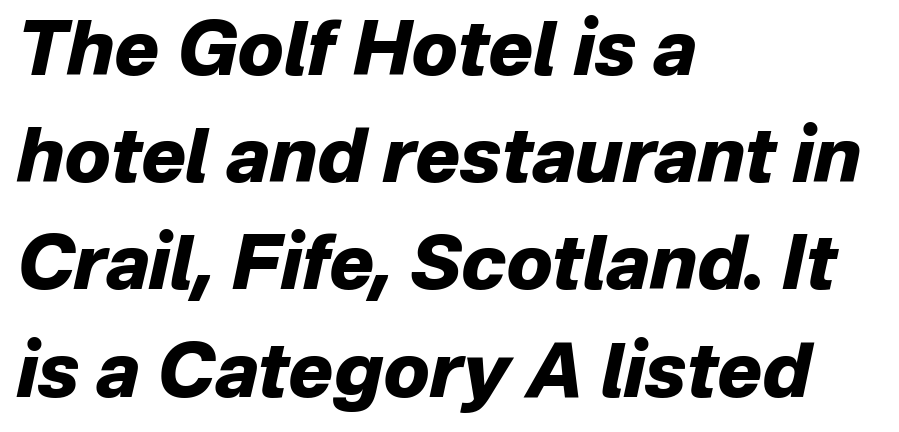
The image shows 75 px heavy type, italic (leaning right); set left-aligned, normal line spacing (1.43x), normal letter spacing, not underlined; low stroke contrast and a medium x-height.
